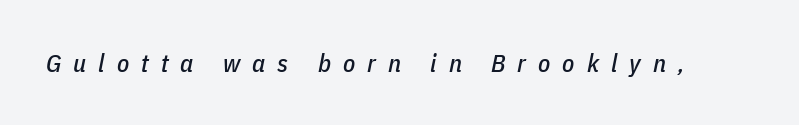
Q: Is the text italic (slanted)? A: Yes, it leans right by about 11 degrees.
Q: Is the text underlined? A: No.
Q: Is the spacing between letters normal or unusually wide? A: Unusually wide.
